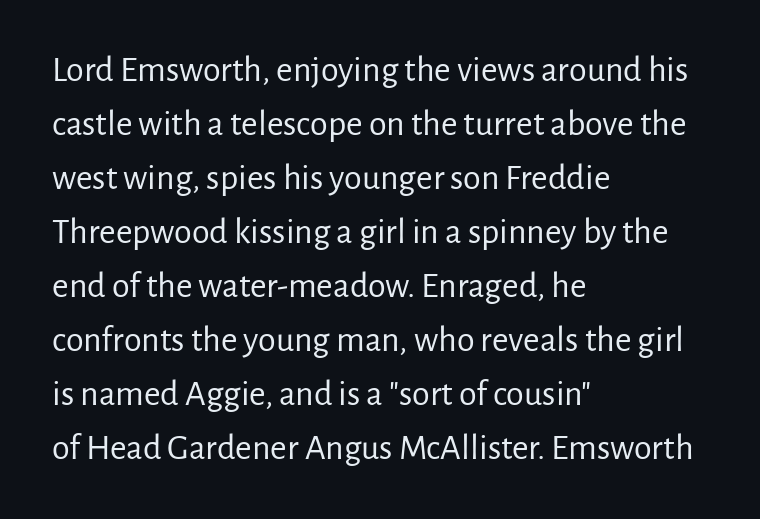
{"serif": "no", "italic": "no", "bold": "no", "weight": "regular", "width": "normal", "stroke_contrast": "low", "x_height": "medium", "monospaced": "no", "underline": "no", "align": "left", "line_spacing": "normal", "line_spacing_ratio": 1.5, "letter_spacing": "normal", "letter_spacing_em": 0.0, "glyph_px": 36}
